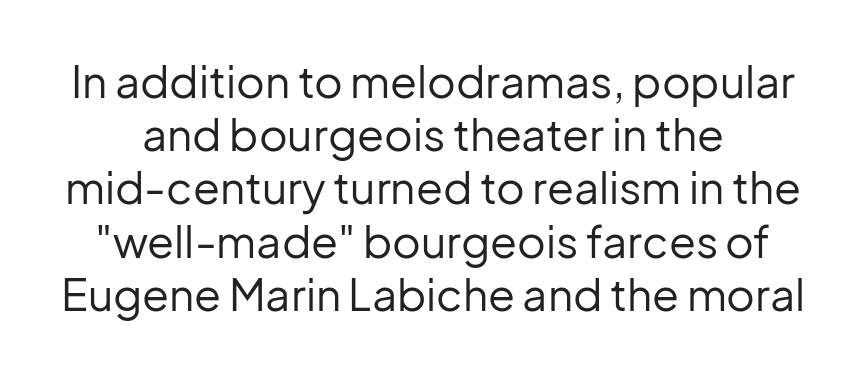
Q: Is the text bold? A: No.
Q: Is the text italic (slanted)? A: No, it is upright.
Q: Is the typeface a serif or a sans-serif typeface? A: Sans-serif.
Q: Is the text underlined? A: No.
Q: Is the spacing between letters normal or unusually wide? A: Normal.
Q: Width (condensed, normal, or wide)? A: Normal.
Q: Stroke contrast? A: Low.
Q: x-height? A: Medium.
Q: Monospaced? A: No.
